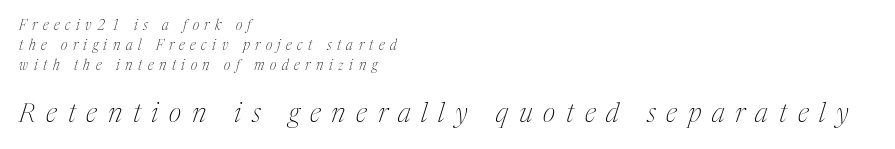
Q: Is the text bold? A: No.
Q: Is the text italic (slanted)? A: Yes, it leans right by about 17 degrees.
Q: Is the text underlined? A: No.
Q: How is the paragraph aligned? A: Left-aligned.
Q: Is the spacing between letters normal or unusually wide? A: Unusually wide.
Q: Is the spacing between lines tight, normal or loose? A: Normal.
Q: Which block of text is set in a larger size, the first (top) or the second (bottom)? A: The second (bottom) one.
